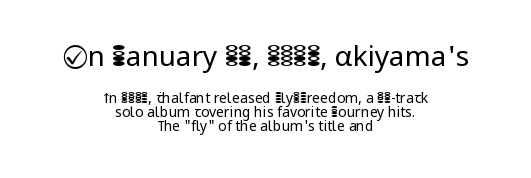
Think of a printed novel: that variable character pitch is what you see here. Heft: none added — not bold. Is there any slant? The stems are plumb. Does the copy run flush right? No — it is centered line by line. Words float on clear page, feet unadorned. Default kerning and tracking; the words read as compact shapes.
